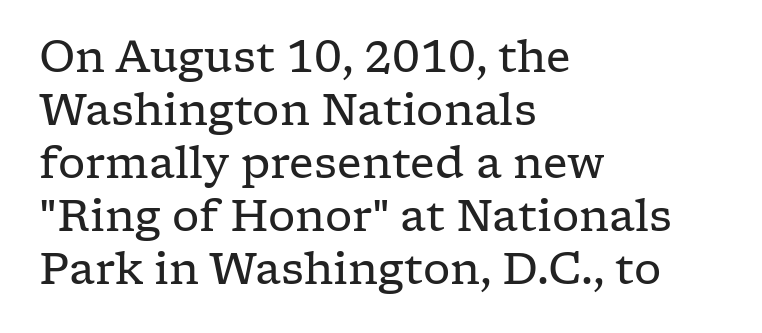
These glyphs show unthickened strokes, regular width or finer. Unmarked baselines from the first word to the last. Vertical strokes here are truly vertical. In terms of letterspacing, this is plain default setting. The face used here is seriffed, in the tradition of book romans.
